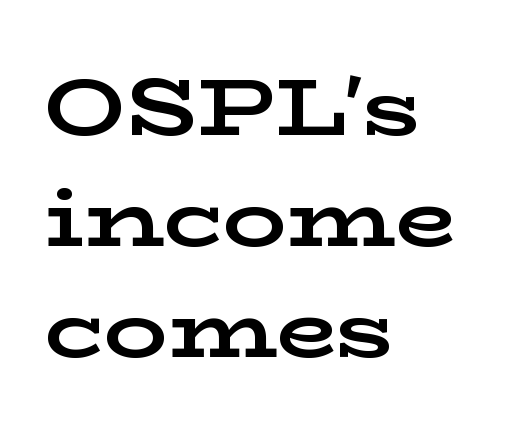
{"serif": "yes", "italic": "no", "bold": "yes", "weight": "bold", "width": "wide", "stroke_contrast": "low", "x_height": "medium", "monospaced": "no", "underline": "no", "align": "left", "line_spacing": "normal", "line_spacing_ratio": 1.39, "letter_spacing": "normal", "letter_spacing_em": 0.0, "glyph_px": 80}
